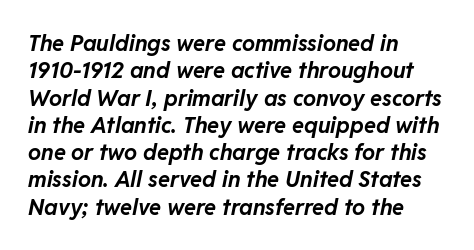
{"italic": "yes", "lean": "right", "slant_degrees": 11, "bold": "yes", "underline": "no", "align": "left", "line_spacing_ratio": 1.24, "letter_spacing": "normal", "letter_spacing_em": 0.0, "glyph_px": 22}
